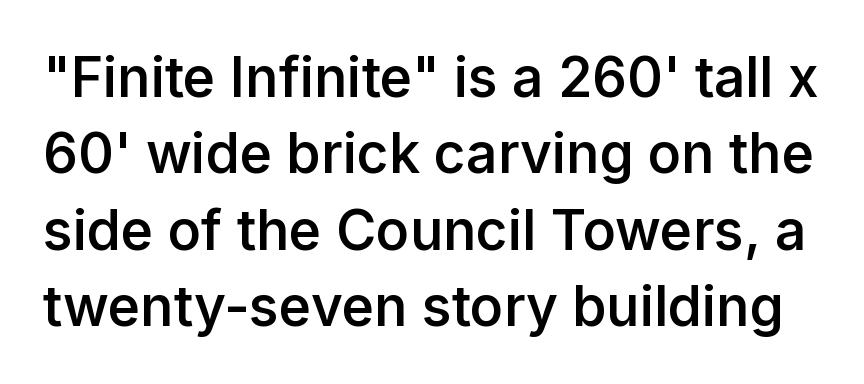
Q: Is the text bold? A: Semi-bold.
Q: Is the text italic (slanted)? A: No, it is upright.
Q: Is the typeface a serif or a sans-serif typeface? A: Sans-serif.
Q: Is the text underlined? A: No.
Q: Is the spacing between letters normal or unusually wide? A: Normal.
Q: Is the spacing between lines tight, normal or loose? A: Normal.
Q: Width (condensed, normal, or wide)? A: Normal.
Q: Stroke contrast? A: Low.
Q: x-height? A: Medium.
Q: Monospaced? A: No.
